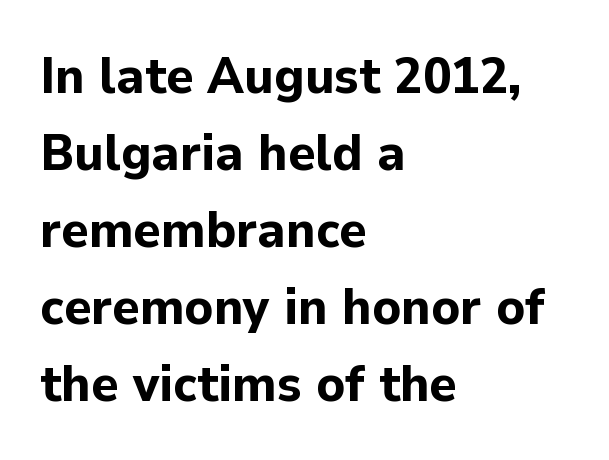
The image shows 52 px bold sans-serif type, upright; set left-aligned, normal line spacing (1.48x), normal letter spacing, not underlined; low stroke contrast and a medium x-height.
